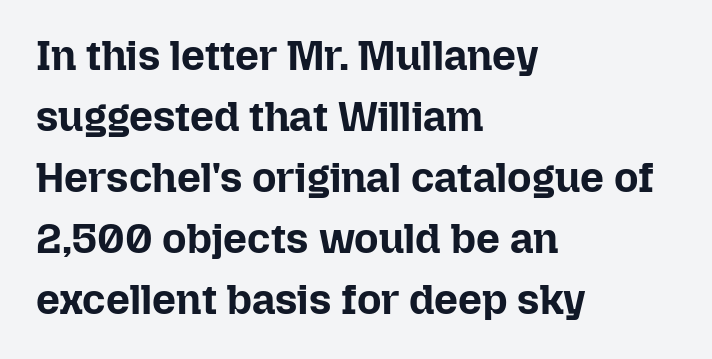
{"italic": "no", "bold": "yes", "weight": "bold", "width": "normal", "stroke_contrast": "low", "x_height": "medium", "monospaced": "no", "underline": "no", "align": "left", "line_spacing": "normal", "line_spacing_ratio": 1.45, "letter_spacing": "normal", "letter_spacing_em": 0.0, "glyph_px": 42}
